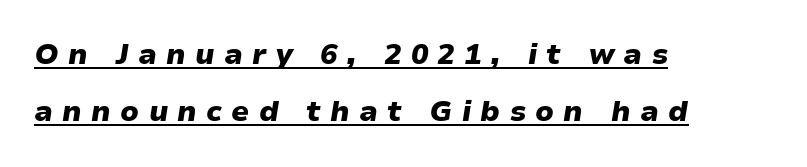
{"italic": "yes", "lean": "right", "slant_degrees": 9, "bold": "yes", "weight": "heavy", "width": "normal", "stroke_contrast": "low", "x_height": "medium", "monospaced": "no", "underline": "yes", "align": "left", "line_spacing": "loose", "line_spacing_ratio": 1.97, "letter_spacing": "wide", "letter_spacing_em": 0.32, "glyph_px": 29}
